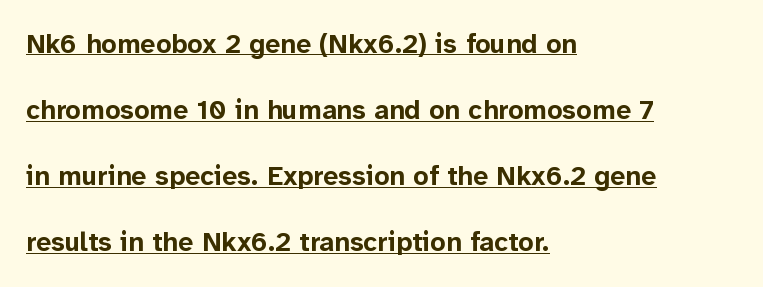
The image shows 27 px bold type, upright; set left-aligned, loose line spacing (2.45x), normal letter spacing, underlined.
